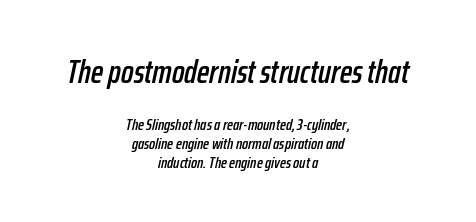
{"italic": "yes", "lean": "right", "slant_degrees": 12, "width": "condensed", "stroke_contrast": "low", "x_height": "medium", "monospaced": "no", "underline": "no", "align": "center", "line_spacing_ratio": 1.2, "letter_spacing": "normal", "letter_spacing_em": 0.0, "larger_block": "first", "size_ratio": 2.06, "glyph_px": 33}
